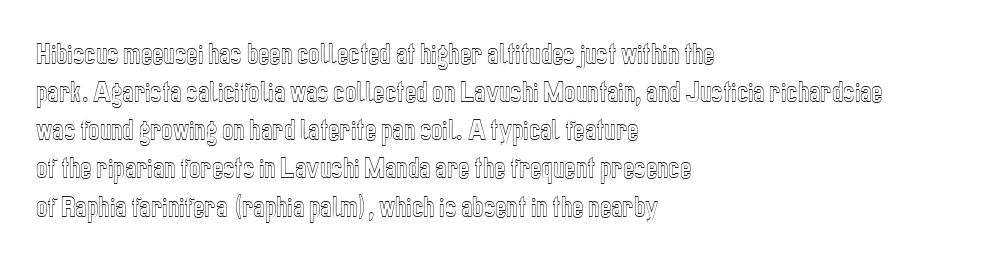
A normal amount of white space separates one row of letters from the next. In terms of letterspacing, this is plain default setting. Quick note: not italic, upright. Only glyphs here, with clear space below each row. Horizontally, the lines are justified to the leading edge only.
